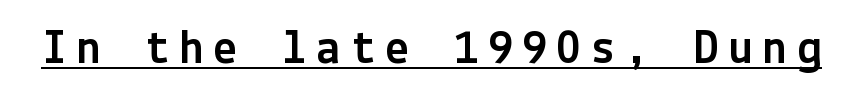
The image shows 49 px sans-serif type, upright; set unusually wide letter spacing (+0.2 em), underlined; a medium x-height.
